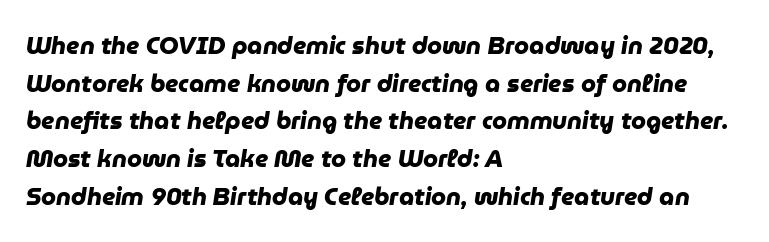
The image shows 24 px bold type; set left-aligned, normal line spacing (1.57x), normal letter spacing, not underlined.
